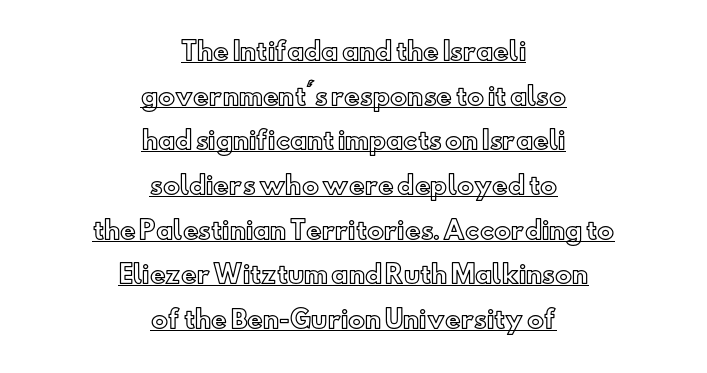
{"italic": "no", "underline": "yes", "align": "center", "line_spacing_ratio": 1.86, "letter_spacing": "normal", "letter_spacing_em": 0.0, "glyph_px": 24}
